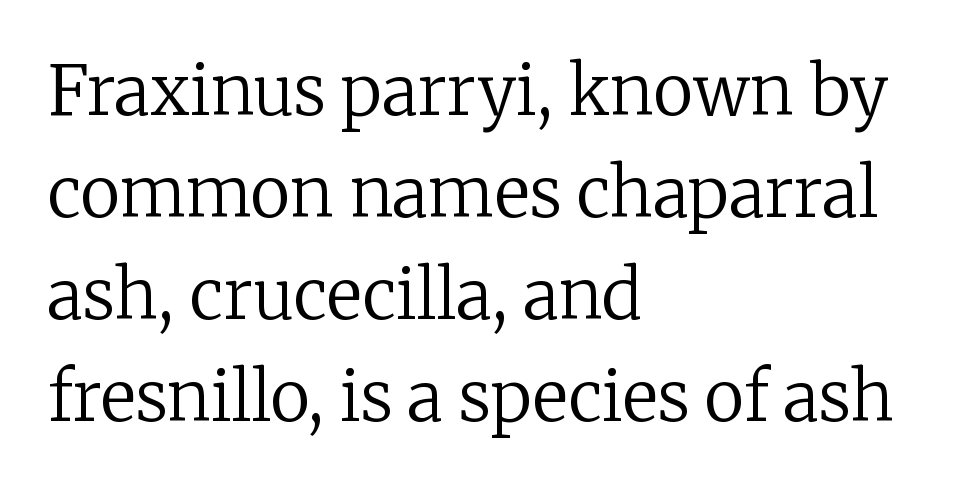
Q: Is the text bold? A: No.
Q: Is the text italic (slanted)? A: No, it is upright.
Q: Is the typeface a serif or a sans-serif typeface? A: Serif.
Q: Is the text underlined? A: No.
Q: How is the paragraph aligned? A: Left-aligned.
Q: Is the spacing between letters normal or unusually wide? A: Normal.
Q: Is the spacing between lines tight, normal or loose? A: Normal.
Q: Width (condensed, normal, or wide)? A: Normal.
Q: Stroke contrast? A: Low.
Q: x-height? A: Medium.
Q: Monospaced? A: No.
